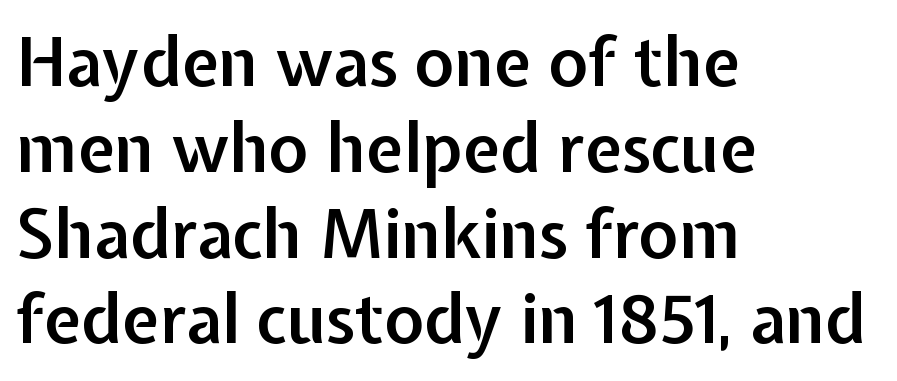
The image shows 67 px semibold sans-serif type, upright; set left-aligned, normal line spacing (1.28x), normal letter spacing, not underlined; low stroke contrast and a medium x-height.
